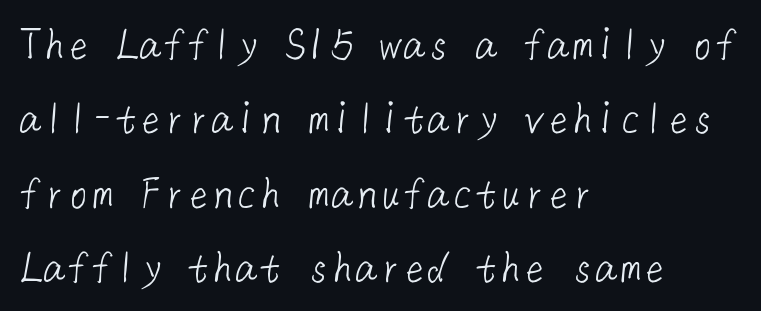
The rendering shows plain stroke endings on the letterforms — a sans-serif design. Unbolded letterforms with no extra heft. Horizontal bands of white between lines are of average thickness. Teacher's note: observe the even left margin — that is flush-left alignment. The area under the type is left untouched. Here the glyphs are tracked normally, forming tight word shapes.
